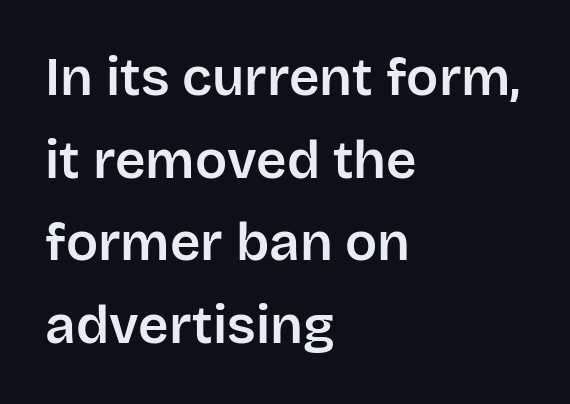
The image shows 53 px sans-serif type, upright; set left-aligned, normal line spacing (1.56x), normal letter spacing, not underlined; low stroke contrast and a large x-height.
